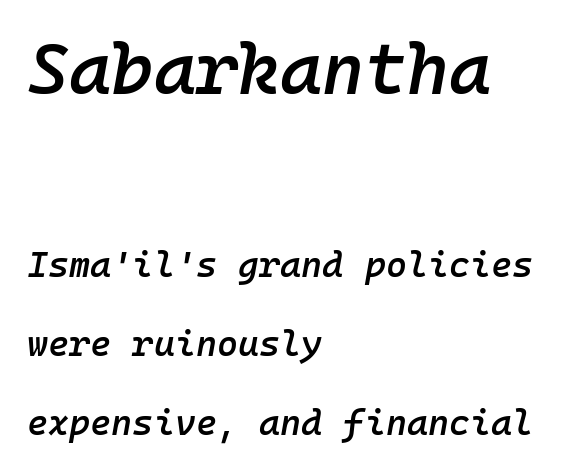
This sample has the even, mechanical cadence of fixed-width lettering. Strokes here are thickened, but only to semibold level. The text carries the slant typical of an italic or oblique font. This sample uses plain, unmodified letter spacing.
